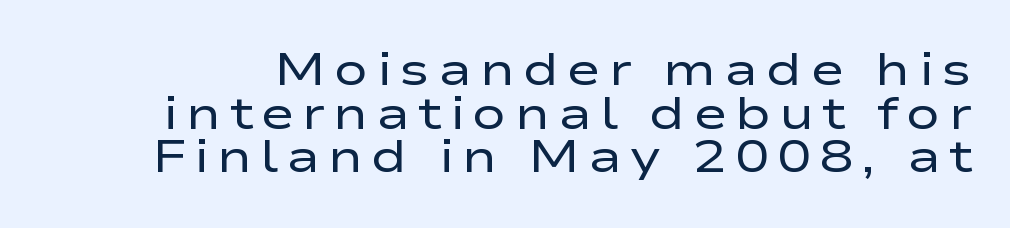
Rule under the text: the space is simply empty. The passage shown is typeset with a sans-serif family. Compared with typical paragraphs, the rows here are closer together. Nope, not italic — everything's standing straight.
